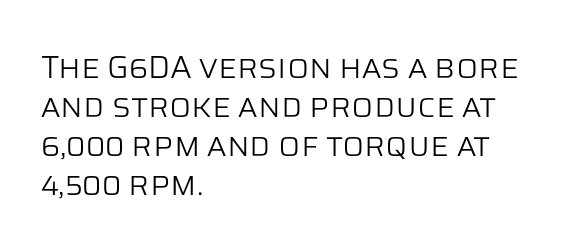
{"serif": "no", "italic": "no", "bold": "no", "weight": "light", "width": "normal", "stroke_contrast": "low", "x_height": "large", "monospaced": "no", "underline": "no", "align": "left", "line_spacing_ratio": 1.22, "letter_spacing": "normal", "letter_spacing_em": 0.0, "glyph_px": 32}
